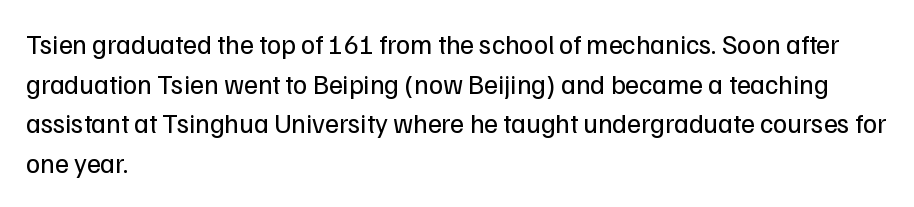
The image shows 27 px text type, upright; set left-aligned, normal line spacing (1.47x), normal letter spacing, not underlined.
